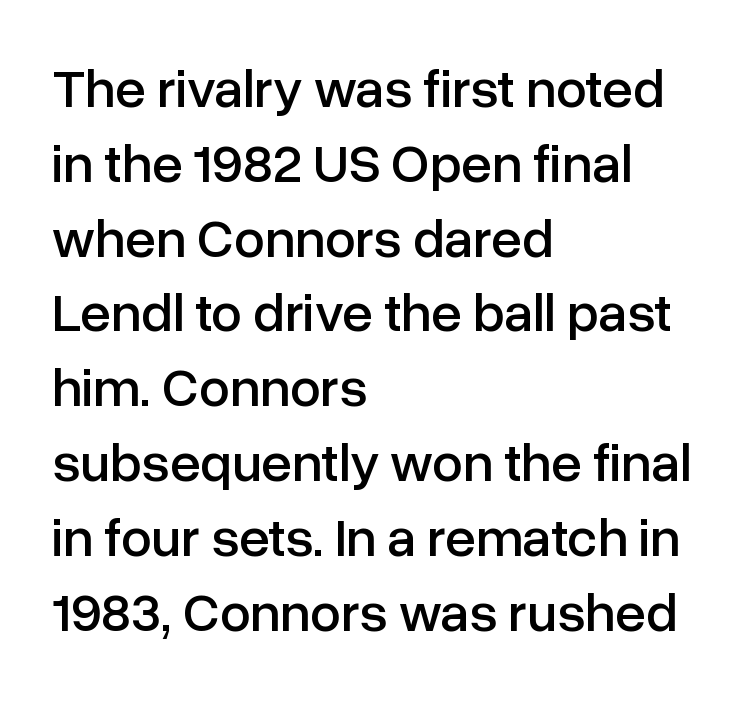
Q: Is the text italic (slanted)? A: No, it is upright.
Q: Is the typeface a serif or a sans-serif typeface? A: Sans-serif.
Q: Is the text underlined? A: No.
Q: How is the paragraph aligned? A: Left-aligned.
Q: Is the spacing between letters normal or unusually wide? A: Normal.
Q: Is the spacing between lines tight, normal or loose? A: Normal.
Q: Width (condensed, normal, or wide)? A: Normal.
Q: Stroke contrast? A: Low.
Q: x-height? A: Medium.
Q: Monospaced? A: No.
